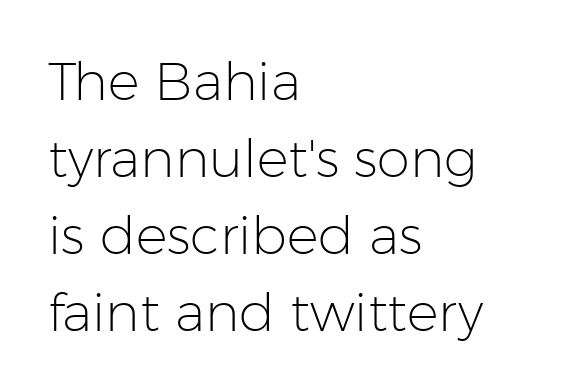
Q: Is the text bold? A: No.
Q: Is the text italic (slanted)? A: No, it is upright.
Q: Is the typeface a serif or a sans-serif typeface? A: Sans-serif.
Q: Is the text underlined? A: No.
Q: How is the paragraph aligned? A: Left-aligned.
Q: Is the spacing between letters normal or unusually wide? A: Normal.
Q: Is the spacing between lines tight, normal or loose? A: Normal.
Q: Width (condensed, normal, or wide)? A: Normal.
Q: Stroke contrast? A: Low.
Q: x-height? A: Medium.
Q: Monospaced? A: No.
